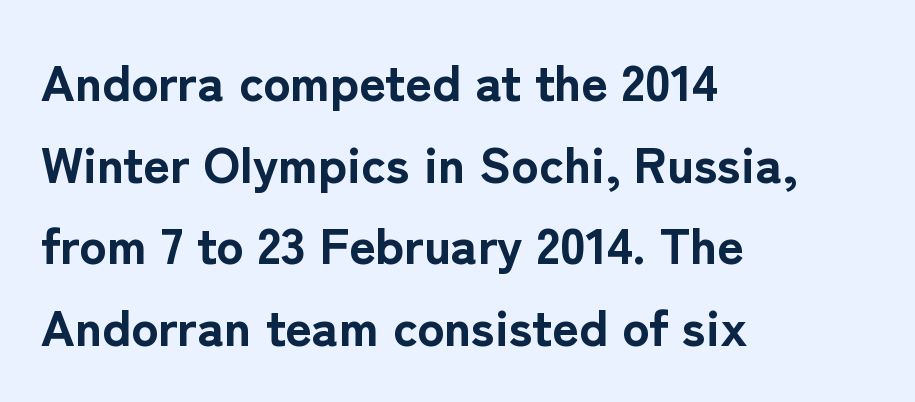
The image shows 51 px bold sans-serif type, upright; set left-aligned, normal line spacing (1.6x), normal letter spacing, not underlined; low stroke contrast and a medium x-height.
